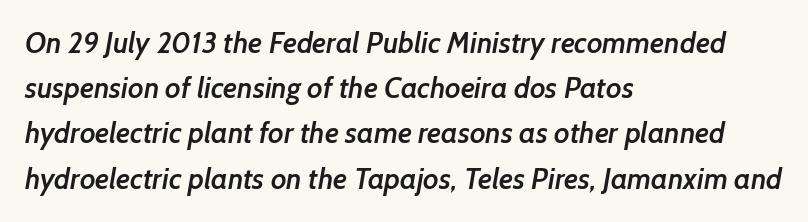
Q: Is the text bold? A: Semi-bold.
Q: Is the typeface a serif or a sans-serif typeface? A: Sans-serif.
Q: Is the text underlined? A: No.
Q: How is the paragraph aligned? A: Left-aligned.
Q: Is the spacing between letters normal or unusually wide? A: Normal.
Q: Is the spacing between lines tight, normal or loose? A: Normal.
Q: Width (condensed, normal, or wide)? A: Normal.
Q: Stroke contrast? A: Low.
Q: x-height? A: Medium.
Q: Monospaced? A: No.
